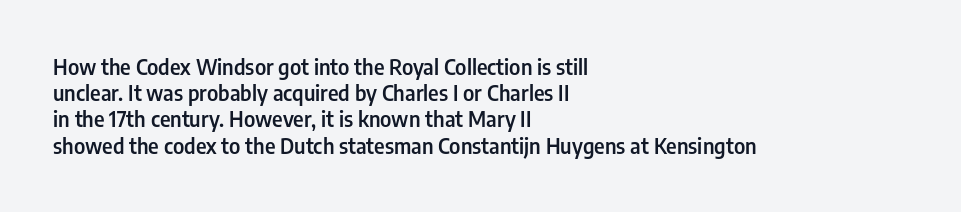
{"italic": "no", "bold": "semi", "underline": "no", "align": "left", "line_spacing": "normal", "line_spacing_ratio": 1.25, "letter_spacing": "normal", "letter_spacing_em": 0.0, "glyph_px": 21}
